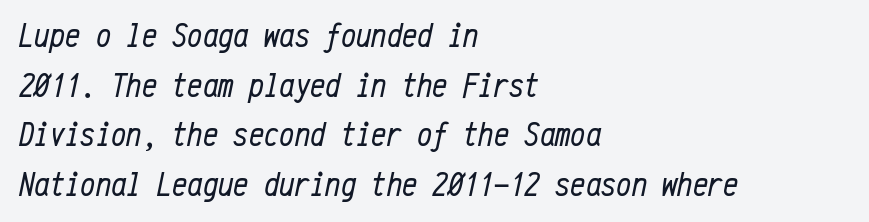
The image shows 34 px regular-weight, condensed type, italic (leaning right), monospaced; set left-aligned, normal line spacing (1.46x), normal letter spacing, not underlined; low stroke contrast and a medium x-height.
